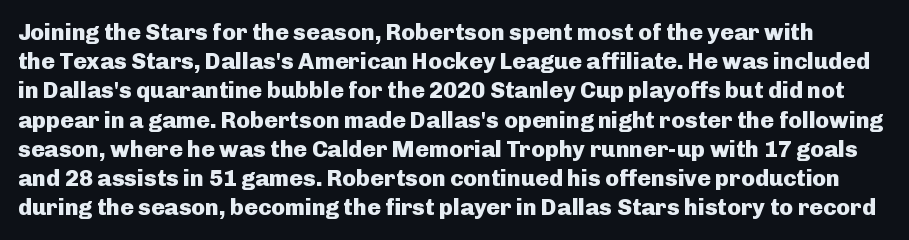
The image shows 23 px bold type, upright; set normal line spacing (1.27x), normal letter spacing, not underlined.
